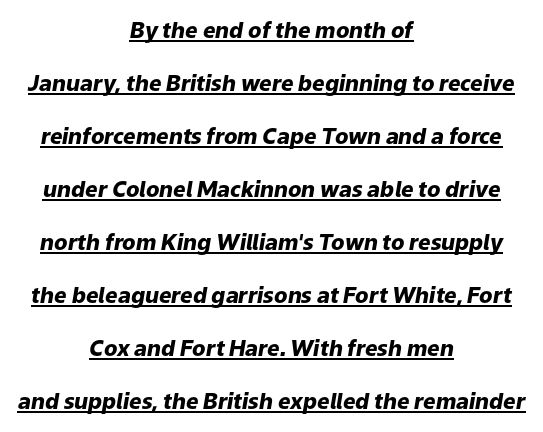
The image shows 22 px bold type, italic (leaning right); set centered, loose line spacing (2.41x), normal letter spacing, underlined.
